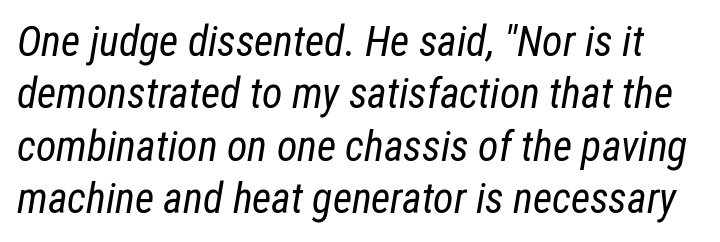
The image shows 42 px regular-weight, condensed type, italic (leaning right); set normal line spacing (1.25x), normal letter spacing, not underlined; low stroke contrast and a medium x-height.
